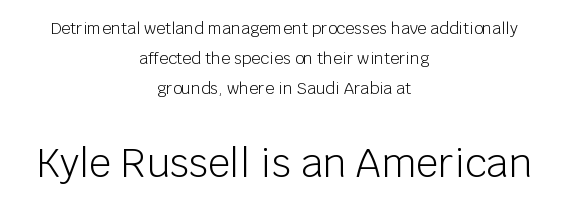
{"serif": "no", "italic": "no", "bold": "no", "weight": "light", "width": "normal", "stroke_contrast": "low", "x_height": "large", "monospaced": "no", "underline": "no", "align": "center", "line_spacing_ratio": 1.86, "letter_spacing": "normal", "letter_spacing_em": 0.0, "larger_block": "second", "size_ratio": 2.44, "glyph_px": 39}
